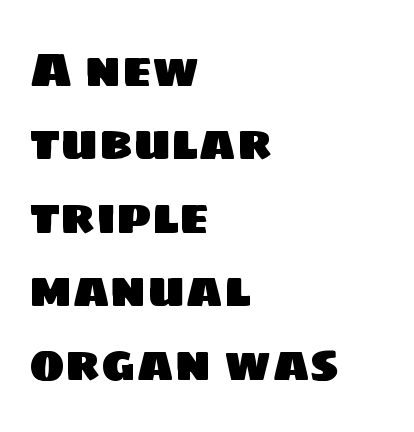
The glyphs in this specimen are sans serif. Where is the straight margin? On the left. Spacing verdict: proportional, widths tailored to each character. The face used here is rendered with its standard letterfit. Rows of type keep a routine distance in the vertical direction. Anything drawn beneath the words? Only blank space.
